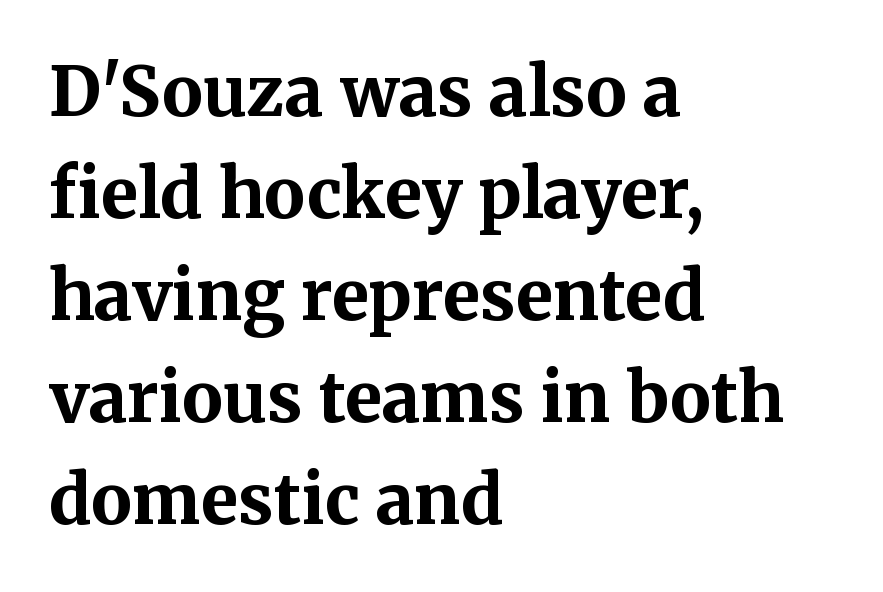
The image shows 68 px bold serif type, upright; set left-aligned, normal line spacing (1.5x), normal letter spacing, not underlined; medium stroke contrast and a medium x-height.
